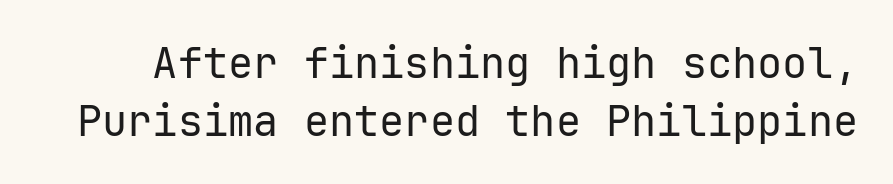
The image shows 42 px regular-weight sans-serif type, upright, monospaced; set normal line spacing (1.37x), normal letter spacing, not underlined; low stroke contrast and a medium x-height.
